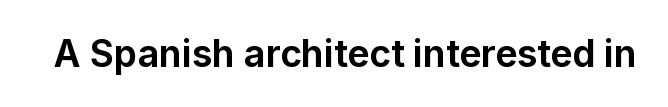
A typesetter would call this zero additional tracking. The zone under the glyphs is completely vacant. The designer went with a sans here, leaving each stem footless. Here the designer chose a conventional face with non-uniform glyph widths. Do the letters lean? They stand straight.
